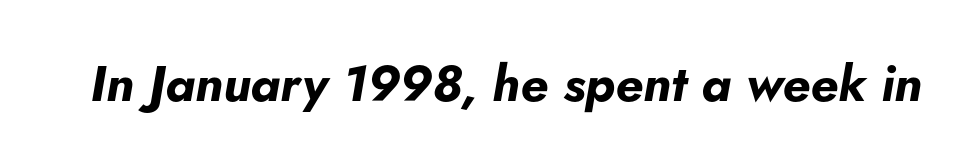
The image shows 50 px bold type, italic (leaning right); set normal letter spacing, not underlined; low stroke contrast and a small x-height.
